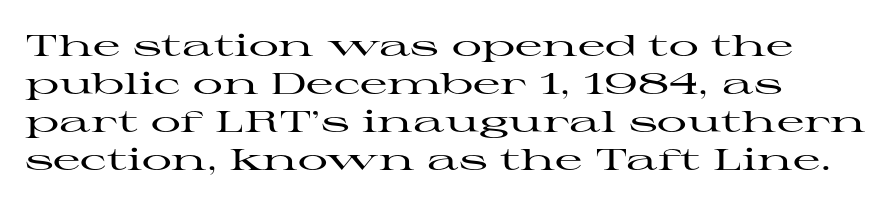
One glance says typical: line gaps are just what's usual. Looks like regular typesetting: each glyph gets only the width it needs. Students, note that the glyphs here touch the page at normal intervals. No word sits above an underline.
